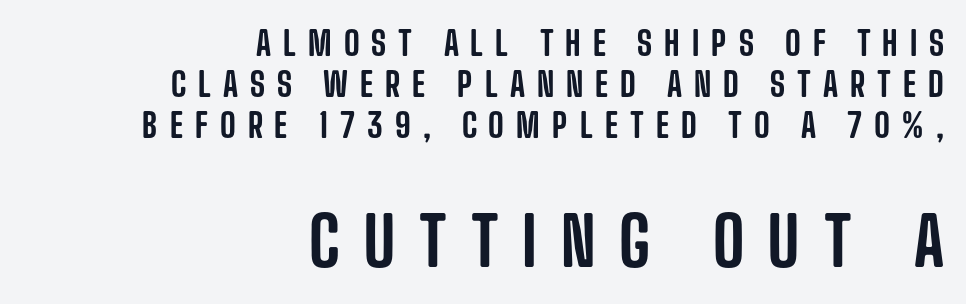
Q: Is the text italic (slanted)? A: No, it is upright.
Q: Is the typeface a serif or a sans-serif typeface? A: Sans-serif.
Q: Is the text underlined? A: No.
Q: How is the paragraph aligned? A: Right-aligned.
Q: Is the spacing between letters normal or unusually wide? A: Unusually wide.
Q: Which block of text is set in a larger size, the first (top) or the second (bottom)? A: The second (bottom) one.
Q: Width (condensed, normal, or wide)? A: Condensed.
Q: Stroke contrast? A: Low.
Q: x-height? A: Large.
Q: Monospaced? A: No.
